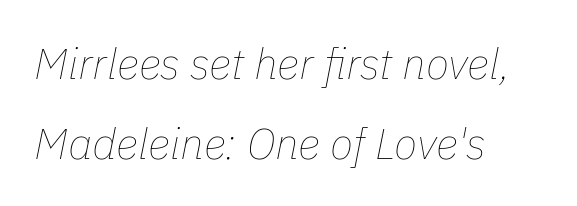
The image shows 43 px thin type, italic (leaning right); set left-aligned, line spacing 1.87x, normal letter spacing, not underlined; low stroke contrast and a medium x-height.
